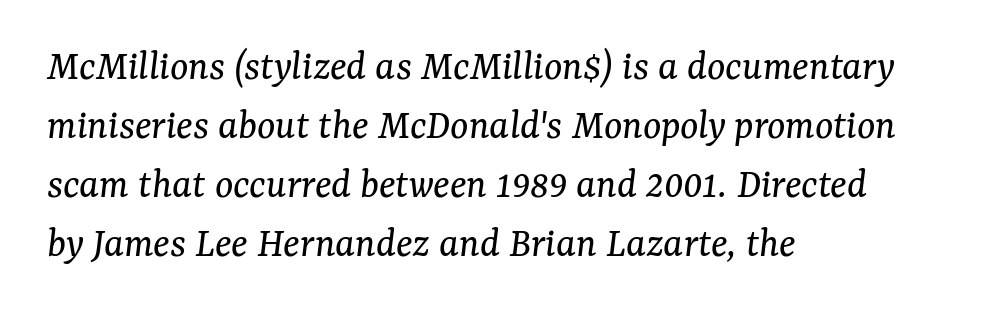
{"serif": "yes", "italic": "yes", "lean": "right", "slant_degrees": 7, "bold": "no", "weight": "regular", "width": "normal", "stroke_contrast": "medium", "x_height": "medium", "monospaced": "no", "underline": "no", "align": "left", "line_spacing": "normal", "line_spacing_ratio": 1.37, "letter_spacing": "normal", "letter_spacing_em": 0.0, "glyph_px": 43}
